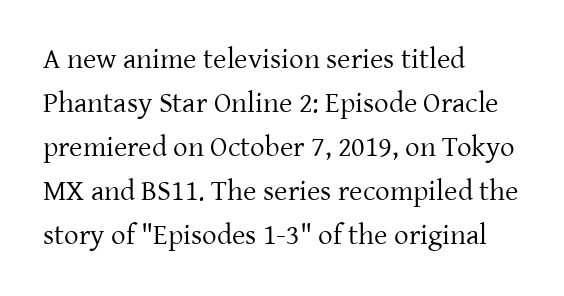
Q: Is the text bold? A: No.
Q: Is the text italic (slanted)? A: No, it is upright.
Q: Is the typeface a serif or a sans-serif typeface? A: Serif.
Q: Is the text underlined? A: No.
Q: How is the paragraph aligned? A: Left-aligned.
Q: Is the spacing between letters normal or unusually wide? A: Normal.
Q: Is the spacing between lines tight, normal or loose? A: Normal.
Q: Width (condensed, normal, or wide)? A: Normal.
Q: Stroke contrast? A: Low.
Q: x-height? A: Medium.
Q: Monospaced? A: No.
